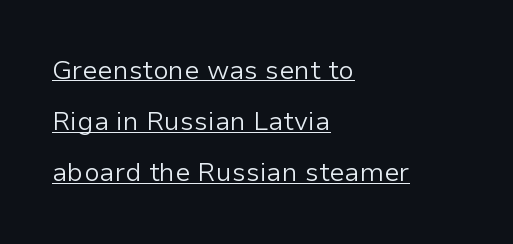
Q: Is the text bold? A: No.
Q: Is the text italic (slanted)? A: No, it is upright.
Q: Is the text underlined? A: Yes.
Q: How is the paragraph aligned? A: Left-aligned.
Q: Is the spacing between letters normal or unusually wide? A: Normal.
Q: Is the spacing between lines tight, normal or loose? A: Loose.
